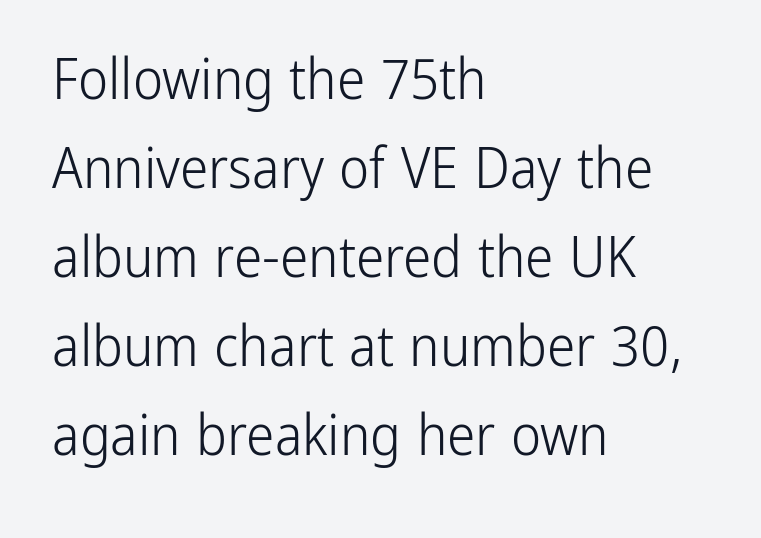
Q: Is the text bold? A: No.
Q: Is the text italic (slanted)? A: No, it is upright.
Q: Is the typeface a serif or a sans-serif typeface? A: Sans-serif.
Q: Is the text underlined? A: No.
Q: How is the paragraph aligned? A: Left-aligned.
Q: Is the spacing between letters normal or unusually wide? A: Normal.
Q: Is the spacing between lines tight, normal or loose? A: Normal.
Q: Width (condensed, normal, or wide)? A: Condensed.
Q: Stroke contrast? A: Low.
Q: x-height? A: Medium.
Q: Monospaced? A: No.
